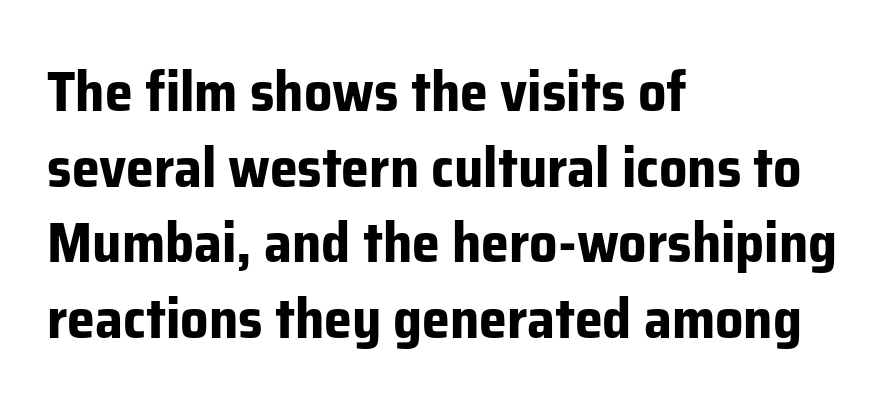
Thick stems and heavy bowls — unmistakably bold. Do the characters align in a grid? No, the font is proportional. The typesetter chose a ragged-right arrangement here. The passage shown is not underscored anywhere. There is no visible air inserted between adjacent glyphs. The passage shown is typeset with a sans-serif family.
